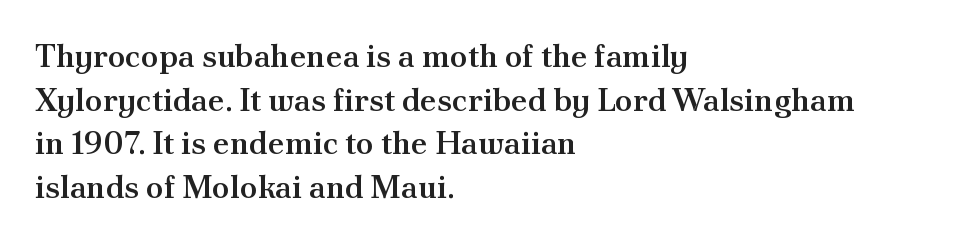
{"serif": "yes", "italic": "no", "bold": "semi", "weight": "semibold", "width": "normal", "stroke_contrast": "medium", "x_height": "small", "monospaced": "no", "underline": "no", "align": "left", "line_spacing": "normal", "line_spacing_ratio": 1.36, "letter_spacing": "normal", "letter_spacing_em": 0.0, "glyph_px": 32}
